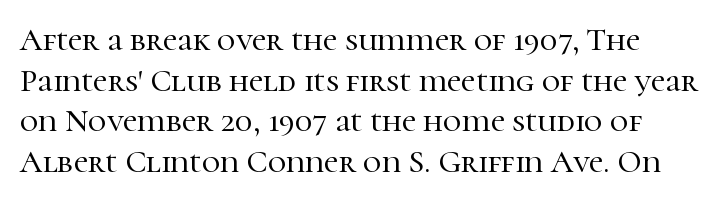
The image shows 32 px serif type, upright; set normal line spacing (1.27x), normal letter spacing, not underlined; high stroke contrast and a medium x-height.
